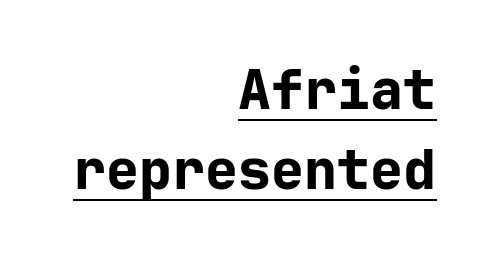
{"serif": "no", "italic": "no", "bold": "yes", "weight": "bold", "width": "normal", "stroke_contrast": "low", "x_height": "medium", "underline": "yes", "align": "right", "line_spacing": "normal", "line_spacing_ratio": 1.46, "letter_spacing": "normal", "letter_spacing_em": 0.0, "glyph_px": 55}
